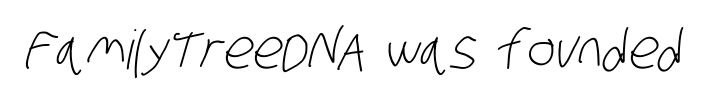
The image shows 54 px light, condensed sans-serif type; set normal letter spacing, not underlined; low stroke contrast and a large x-height.
